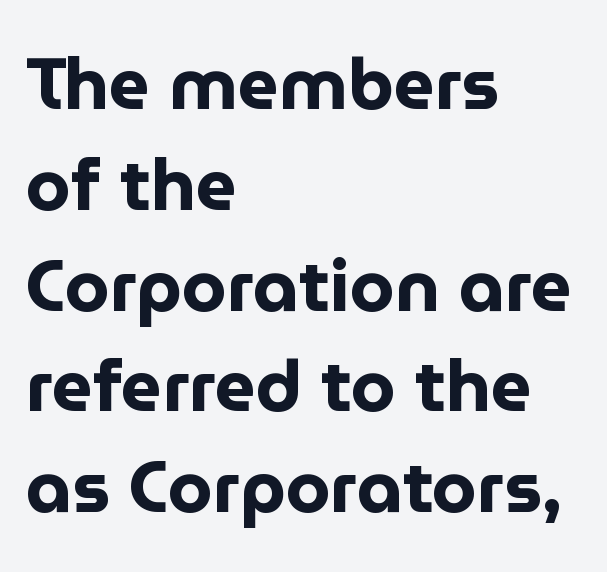
{"serif": "no", "italic": "no", "bold": "yes", "weight": "bold", "width": "normal", "stroke_contrast": "low", "x_height": "medium", "monospaced": "no", "underline": "no", "align": "left", "line_spacing": "normal", "line_spacing_ratio": 1.4, "letter_spacing": "normal", "letter_spacing_em": 0.0, "glyph_px": 72}
